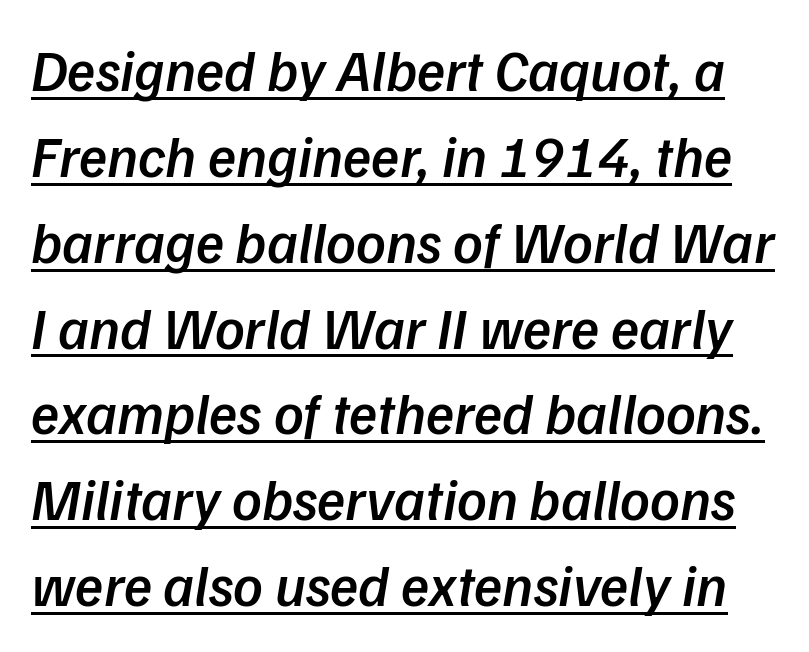
Q: Is the text bold? A: Semi-bold.
Q: Is the typeface a serif or a sans-serif typeface? A: Sans-serif.
Q: Is the text underlined? A: Yes.
Q: Is the spacing between letters normal or unusually wide? A: Normal.
Q: Is the spacing between lines tight, normal or loose? A: Normal.
Q: Width (condensed, normal, or wide)? A: Normal.
Q: Stroke contrast? A: Low.
Q: x-height? A: Medium.
Q: Monospaced? A: No.
